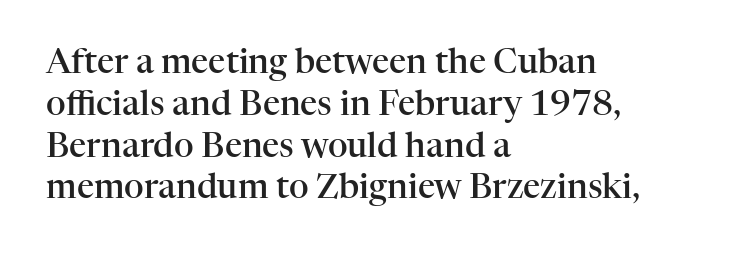
Words appear dense and cohesive because spacing is normal. Think of a printed novel: that variable character pitch is what you see here. Examine the stroke ends and you'll spot serifs. Anything drawn beneath the words? Only blank space. Posture: vertical.
